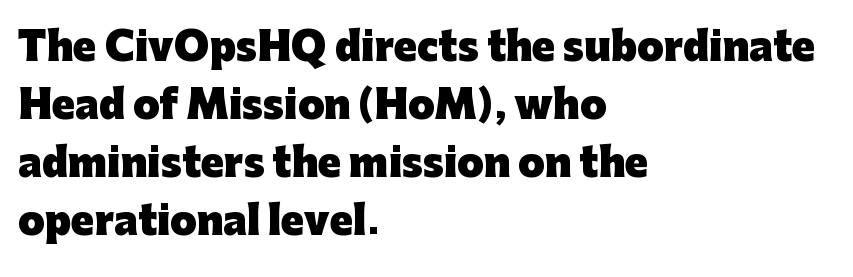
Q: Is the text bold? A: Yes.
Q: Is the text italic (slanted)? A: No, it is upright.
Q: Is the typeface a serif or a sans-serif typeface? A: Sans-serif.
Q: Is the text underlined? A: No.
Q: How is the paragraph aligned? A: Left-aligned.
Q: Is the spacing between letters normal or unusually wide? A: Normal.
Q: Is the spacing between lines tight, normal or loose? A: Normal.
Q: Width (condensed, normal, or wide)? A: Normal.
Q: Stroke contrast? A: Low.
Q: x-height? A: Medium.
Q: Monospaced? A: No.
